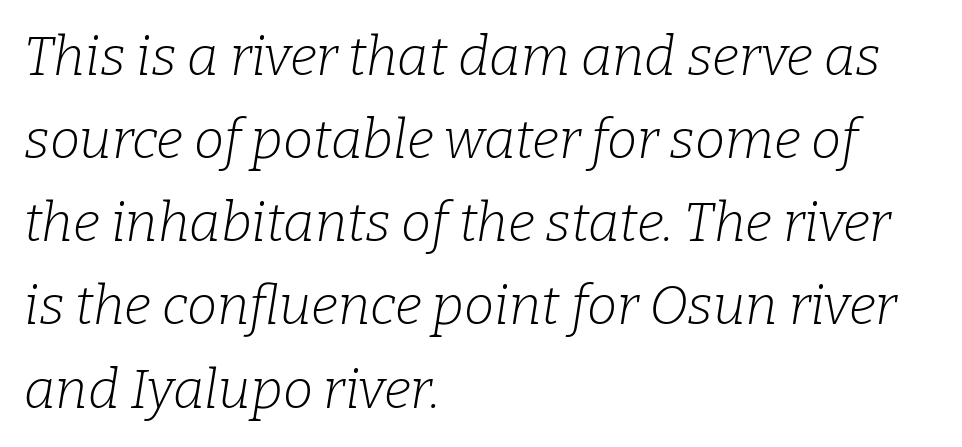
The image shows 54 px light serif type, italic (leaning right); set left-aligned, normal line spacing (1.54x), normal letter spacing, not underlined; low stroke contrast and a medium x-height.
